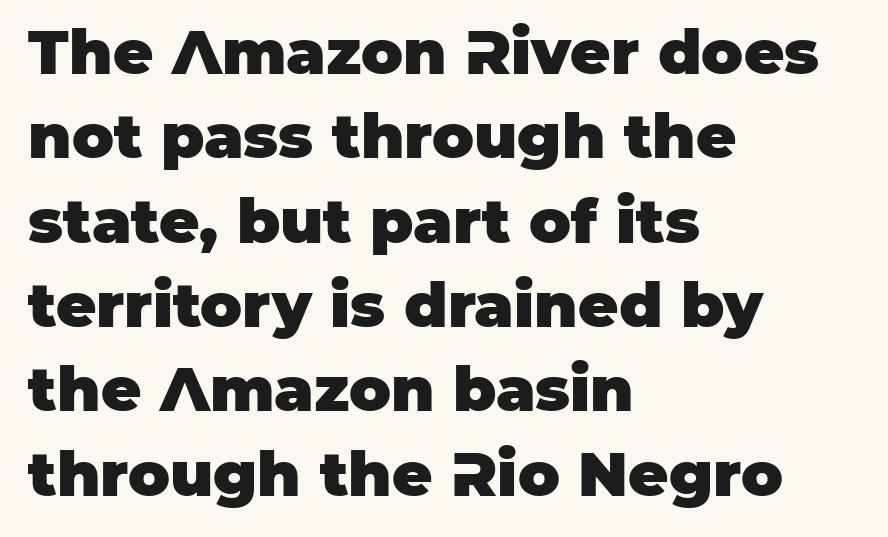
The font's upright variant was chosen for this text. In terms of leading, this rendering sits right in the middle. Underline: absent. Is the letter spacing exaggerated? No — it looks like the ordinary default.
